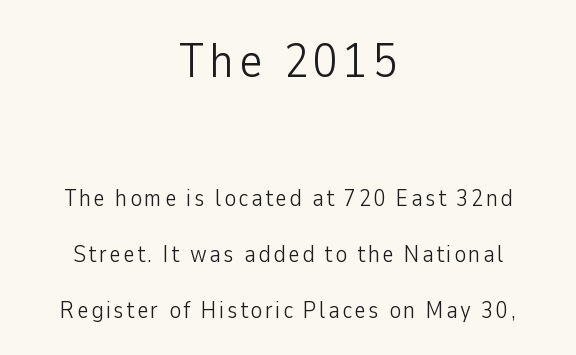
{"serif": "no", "italic": "no", "bold": "no", "weight": "light", "width": "condensed", "stroke_contrast": "low", "x_height": "medium", "monospaced": "no", "underline": "no", "align": "center", "line_spacing": "loose", "line_spacing_ratio": 2.34, "larger_block": "first", "size_ratio": 2.04, "glyph_px": 49}
